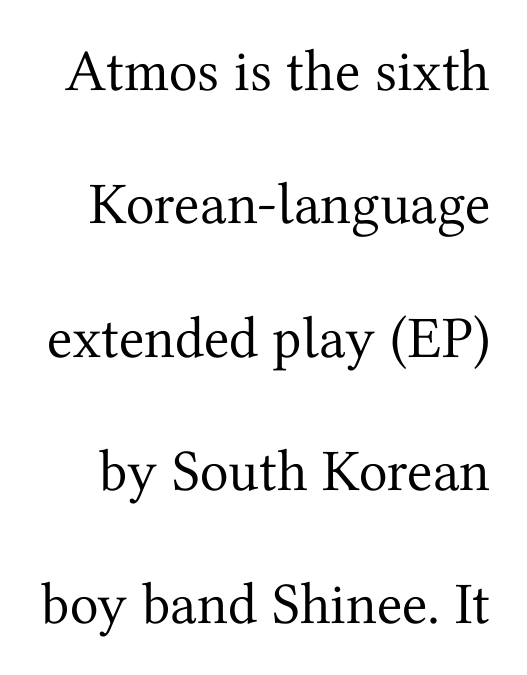
The image shows 59 px regular-weight serif type, upright; set loose line spacing (2.26x), normal letter spacing, not underlined; medium stroke contrast and a medium x-height.
